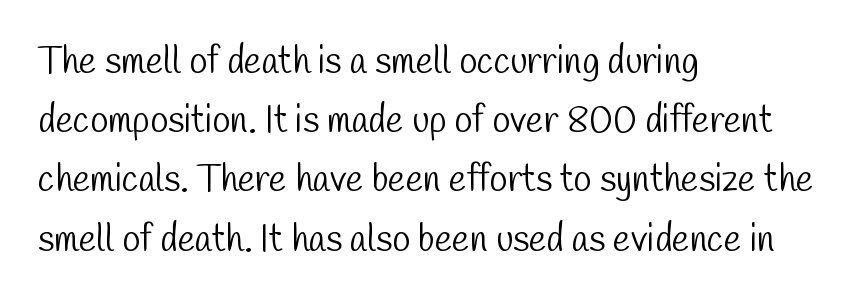
The image shows 37 px light, condensed sans-serif type; set left-aligned, normal line spacing (1.6x), normal letter spacing, not underlined; low stroke contrast and a medium x-height.
